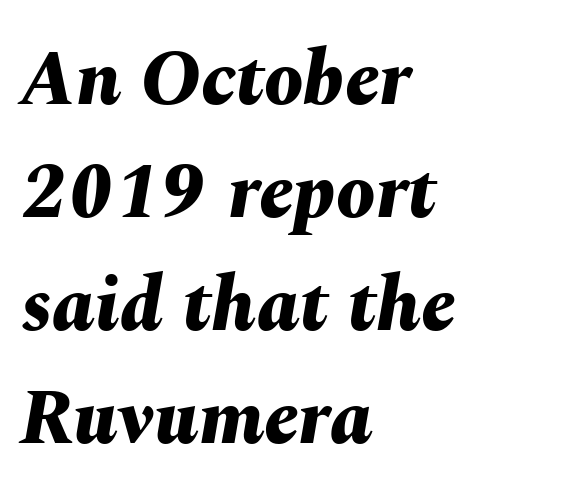
The image shows 78 px bold type, italic (leaning right); set left-aligned, normal line spacing (1.45x), normal letter spacing, not underlined; medium stroke contrast and a medium x-height.
